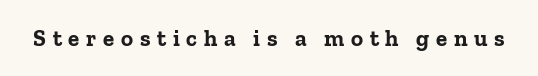
Lines of text with bare space underneath. The type sits square on the baseline with zero lean. The passage shown has open, widely tracked lettering throughout. Bold? Absolutely — the strokes are thick and heavy.
